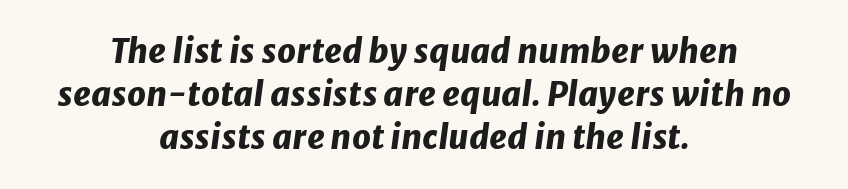
Q: Is the text bold? A: Yes.
Q: Is the text italic (slanted)? A: Yes, it leans right by about 8 degrees.
Q: Is the text underlined? A: No.
Q: How is the paragraph aligned? A: Centered.
Q: Is the spacing between letters normal or unusually wide? A: Normal.
Q: Is the spacing between lines tight, normal or loose? A: Normal.
Q: Width (condensed, normal, or wide)? A: Normal.
Q: Stroke contrast? A: Low.
Q: x-height? A: Medium.
Q: Monospaced? A: No.
